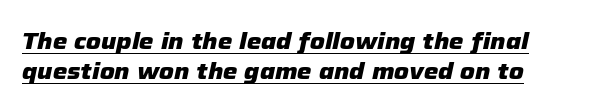
{"italic": "yes", "lean": "right", "slant_degrees": 12, "bold": "yes", "underline": "yes", "align": "left", "line_spacing": "normal", "line_spacing_ratio": 1.3, "letter_spacing": "normal", "letter_spacing_em": 0.0, "glyph_px": 23}
